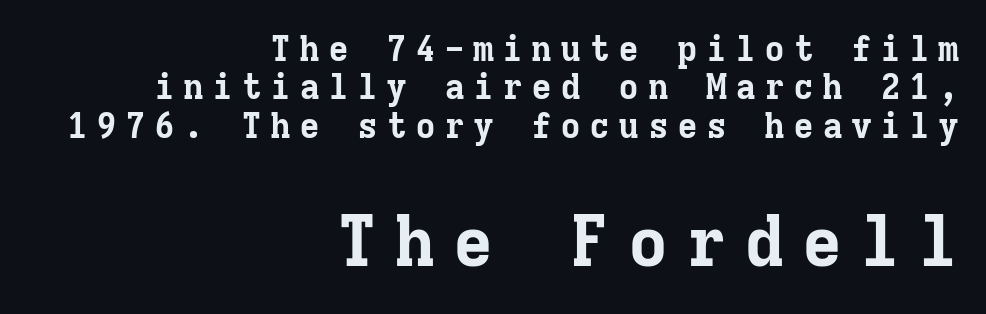
{"serif": "yes", "italic": "no", "bold": "yes", "weight": "bold", "width": "normal", "stroke_contrast": "low", "x_height": "medium", "monospaced": "yes", "underline": "no", "align": "right", "line_spacing": "tight", "line_spacing_ratio": 1.1, "letter_spacing": "wide", "letter_spacing_em": 0.23, "larger_block": "second", "size_ratio": 2.0, "glyph_px": 70}
